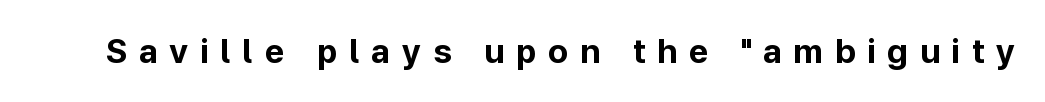
{"serif": "no", "italic": "no", "bold": "yes", "weight": "bold", "width": "normal", "stroke_contrast": "low", "x_height": "medium", "monospaced": "no", "underline": "no", "letter_spacing": "wide", "letter_spacing_em": 0.34, "glyph_px": 34}
